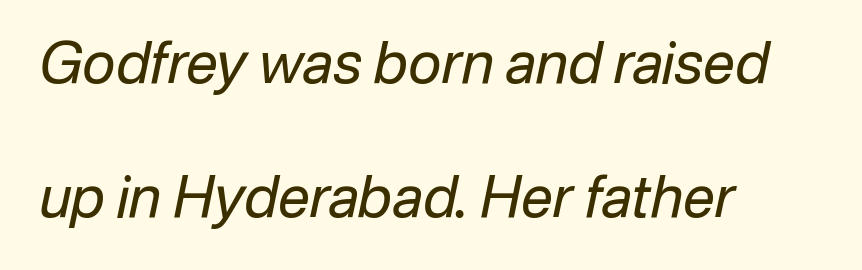
Does extra space separate the letters? No, they use regular spacing. The rendering anchors every line to the left-hand side. One glance says open: line gaps are wider than usual. Letters rest on an invisible, unmarked baseline.
